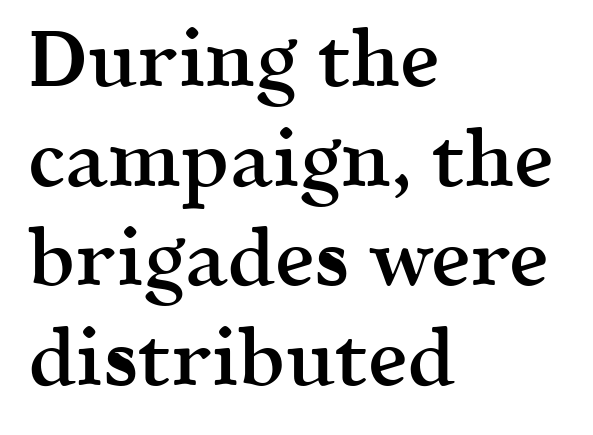
{"serif": "yes", "italic": "no", "bold": "semi", "weight": "semibold", "width": "normal", "x_height": "medium", "monospaced": "no", "underline": "no", "align": "left", "line_spacing": "normal", "line_spacing_ratio": 1.26, "letter_spacing": "normal", "letter_spacing_em": 0.0, "glyph_px": 79}
